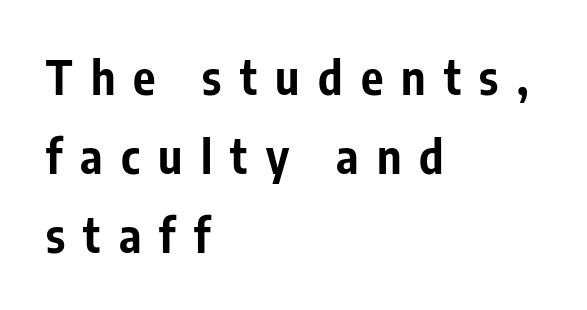
Q: Is the text bold? A: Yes.
Q: Is the text italic (slanted)? A: No, it is upright.
Q: Is the typeface a serif or a sans-serif typeface? A: Sans-serif.
Q: Is the text underlined? A: No.
Q: How is the paragraph aligned? A: Left-aligned.
Q: Is the spacing between letters normal or unusually wide? A: Unusually wide.
Q: Is the spacing between lines tight, normal or loose? A: Normal.
Q: Width (condensed, normal, or wide)? A: Condensed.
Q: Stroke contrast? A: Low.
Q: x-height? A: Medium.
Q: Monospaced? A: No.
